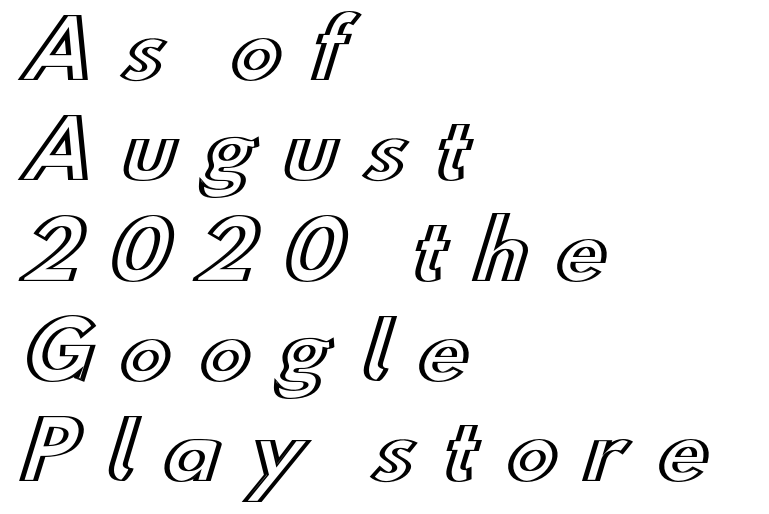
Q: Is the text italic (slanted)? A: Yes.
Q: Is the text underlined? A: No.
Q: How is the paragraph aligned? A: Left-aligned.
Q: Is the spacing between letters normal or unusually wide? A: Unusually wide.
Q: Is the spacing between lines tight, normal or loose? A: Normal.
Q: Width (condensed, normal, or wide)? A: Wide.
Q: x-height? A: Small.
Q: Monospaced? A: No.
